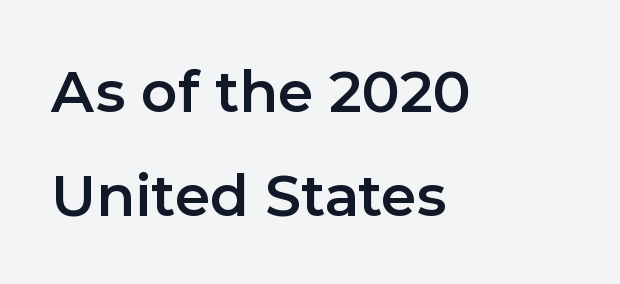
{"serif": "no", "italic": "no", "bold": "semi", "weight": "semibold", "width": "normal", "x_height": "medium", "monospaced": "no", "underline": "no", "align": "left", "line_spacing": "normal", "line_spacing_ratio": 1.68, "letter_spacing": "normal", "letter_spacing_em": 0.0, "glyph_px": 62}
